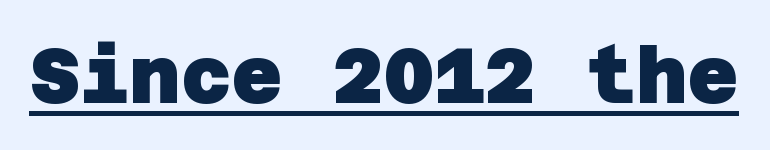
The image shows 78 px heavy sans-serif type; set normal letter spacing, underlined; low stroke contrast and a large x-height.
